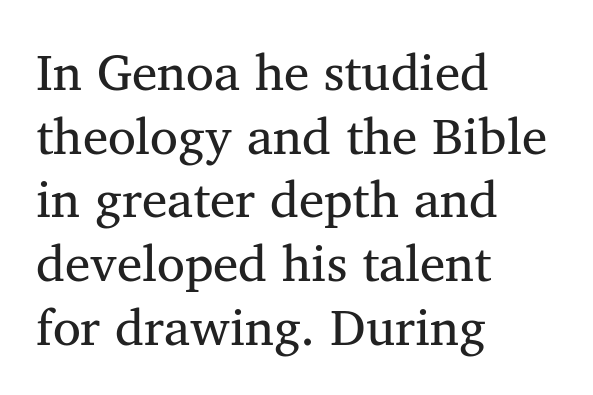
The image shows 51 px regular-weight serif type, upright; set left-aligned, normal line spacing (1.25x), normal letter spacing, not underlined; medium stroke contrast and a medium x-height.
